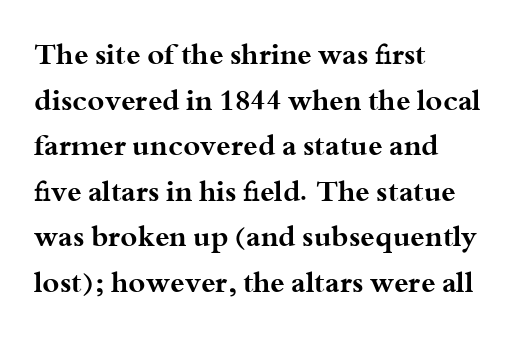
Q: Is the text bold? A: Yes.
Q: Is the text italic (slanted)? A: No, it is upright.
Q: Is the typeface a serif or a sans-serif typeface? A: Serif.
Q: Is the text underlined? A: No.
Q: How is the paragraph aligned? A: Left-aligned.
Q: Is the spacing between letters normal or unusually wide? A: Normal.
Q: Is the spacing between lines tight, normal or loose? A: Normal.
Q: Width (condensed, normal, or wide)? A: Wide.
Q: Stroke contrast? A: Medium.
Q: x-height? A: Small.
Q: Monospaced? A: No.
